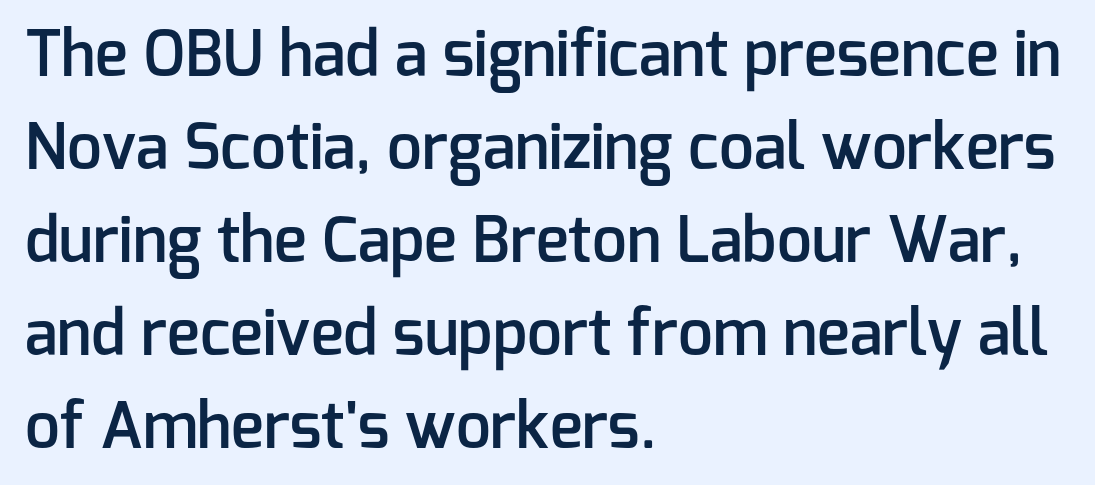
The image shows 62 px semibold sans-serif type, upright; set left-aligned, normal line spacing (1.5x), normal letter spacing, not underlined; low stroke contrast and a medium x-height.
